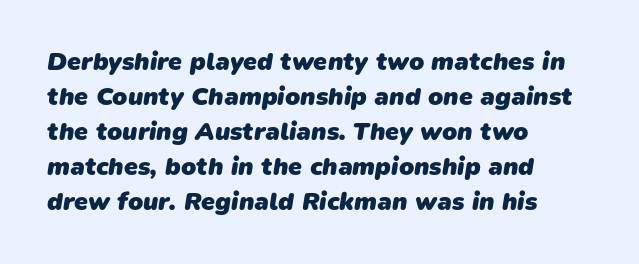
Vertically, the passage feels balanced, rows spaced as you'd expect. Each glyph is drawn with heavy, bold strokes. A classic flush-left, rag-right setting is used for this passage. The specimen omits any rule beneath the text block's lines.
